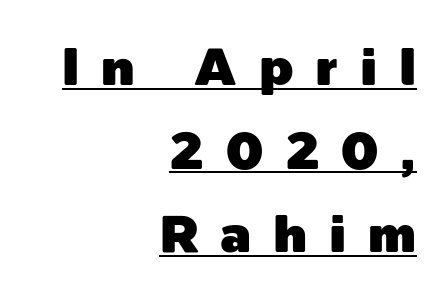
Note the varied advance widths — an 'i' is clearly narrower than an 'm'. Loose tracking; the words dissolve into strings of separated letters. Does the copy run flush right? Yes — the right margin is perfectly even. No italicization has been applied; the sample stays upright.
